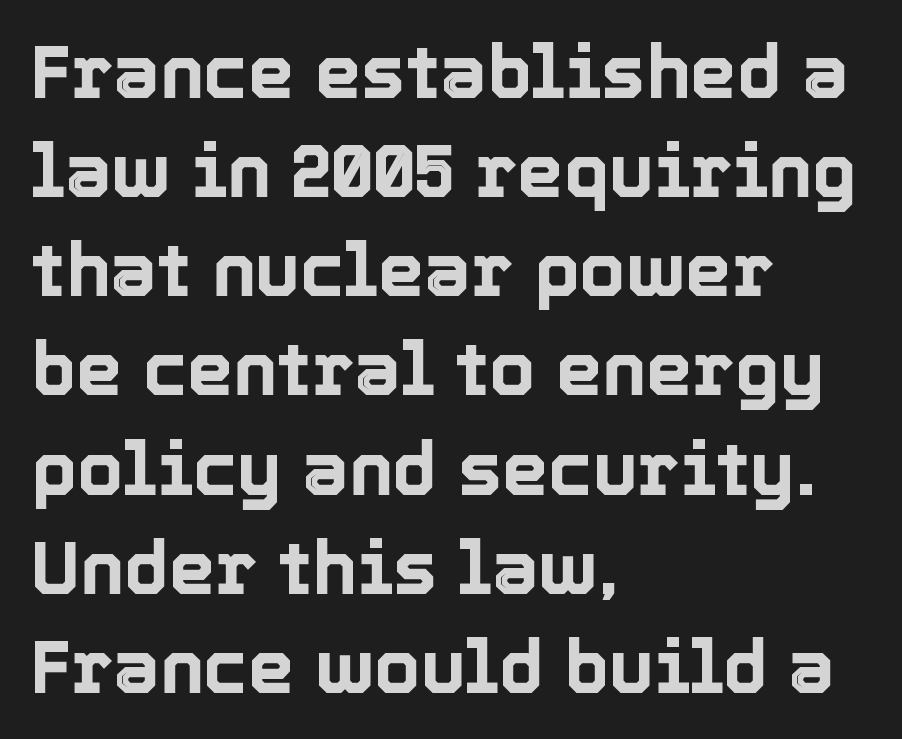
Q: Is the text italic (slanted)? A: No, it is upright.
Q: Is the text underlined? A: No.
Q: How is the paragraph aligned? A: Left-aligned.
Q: Is the spacing between letters normal or unusually wide? A: Normal.
Q: Is the spacing between lines tight, normal or loose? A: Normal.
Q: Width (condensed, normal, or wide)? A: Normal.
Q: x-height? A: Medium.
Q: Monospaced? A: No.
